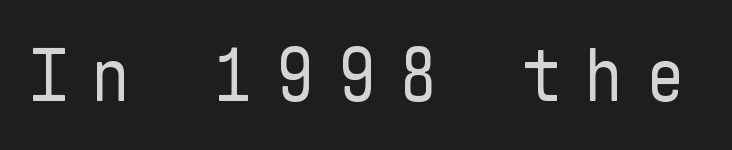
The image shows 76 px regular-weight, condensed sans-serif type, upright; set unusually wide letter spacing (+0.3 em), not underlined; low stroke contrast and a medium x-height.
